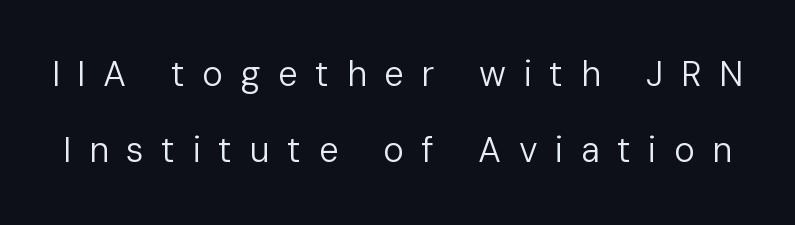
The image shows 35 px regular-weight sans-serif type, upright; set loose line spacing (2.18x), unusually wide letter spacing (+0.5 em), not underlined; low stroke contrast and a medium x-height.
